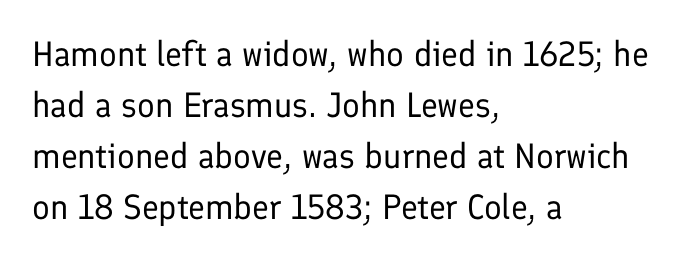
Q: Is the text bold? A: No.
Q: Is the text italic (slanted)? A: No, it is upright.
Q: Is the typeface a serif or a sans-serif typeface? A: Sans-serif.
Q: Is the text underlined? A: No.
Q: How is the paragraph aligned? A: Left-aligned.
Q: Is the spacing between letters normal or unusually wide? A: Normal.
Q: Is the spacing between lines tight, normal or loose? A: Normal.
Q: Width (condensed, normal, or wide)? A: Normal.
Q: Stroke contrast? A: Low.
Q: x-height? A: Medium.
Q: Monospaced? A: No.
